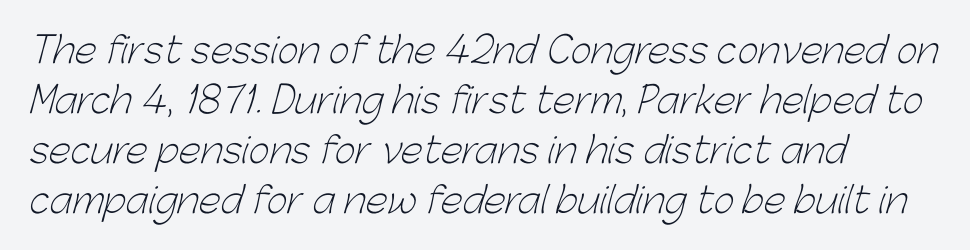
Q: Is the text bold? A: No.
Q: Is the typeface a serif or a sans-serif typeface? A: Sans-serif.
Q: Is the text underlined? A: No.
Q: How is the paragraph aligned? A: Left-aligned.
Q: Is the spacing between letters normal or unusually wide? A: Normal.
Q: Is the spacing between lines tight, normal or loose? A: Normal.
Q: Width (condensed, normal, or wide)? A: Normal.
Q: Stroke contrast? A: Low.
Q: x-height? A: Medium.
Q: Monospaced? A: No.
